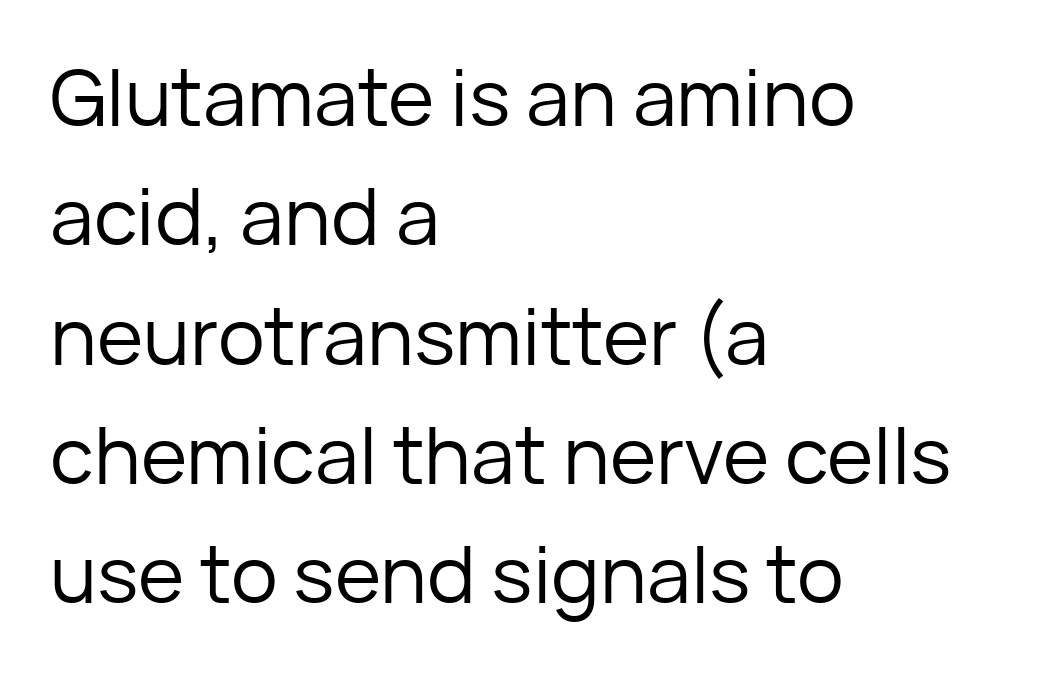
{"serif": "no", "italic": "no", "bold": "no", "weight": "regular", "width": "normal", "stroke_contrast": "low", "x_height": "medium", "monospaced": "no", "underline": "no", "align": "left", "line_spacing": "normal", "line_spacing_ratio": 1.51, "letter_spacing": "normal", "letter_spacing_em": 0.0, "glyph_px": 79}
